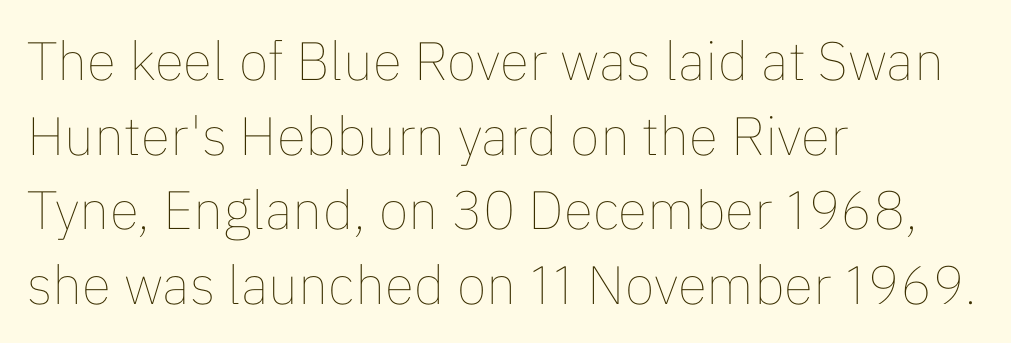
Descenders hang freely into open space. Nobody touched the tracking dial on this one. The letters stand upright; this is a roman face. Each letter keeps its own natural width here, so spacing adapts to shape. All the whitespace from short lines collects on the right. Nothing heavy about these letters — not bold at all.
